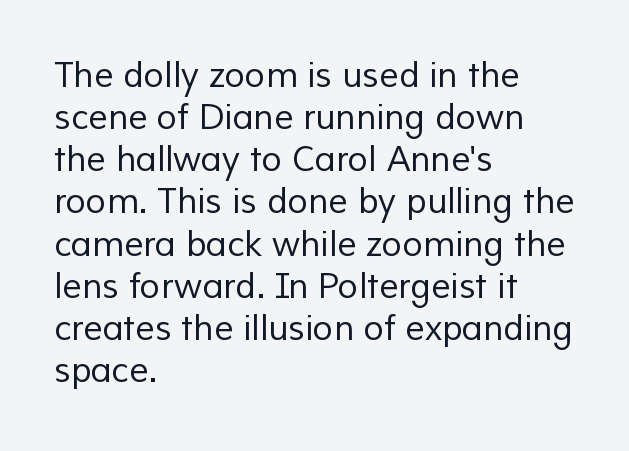
{"serif": "no", "bold": "no", "weight": "regular", "width": "normal", "stroke_contrast": "low", "x_height": "medium", "monospaced": "no", "underline": "no", "align": "left", "line_spacing_ratio": 1.24, "letter_spacing": "normal", "letter_spacing_em": 0.0, "glyph_px": 34}
